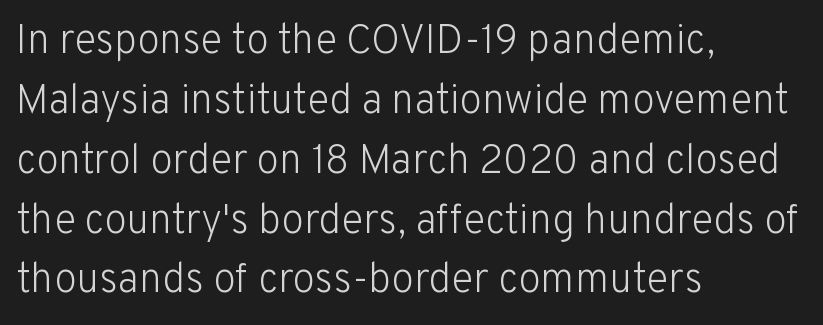
Is the type heavy? It reads as light-to-regular instead. This sample has the flowing, uneven cadence of proportional lettering. The leading is moderate, giving the passage an even texture. The ragged edge is on the right, which tells us the setting is flush left.
